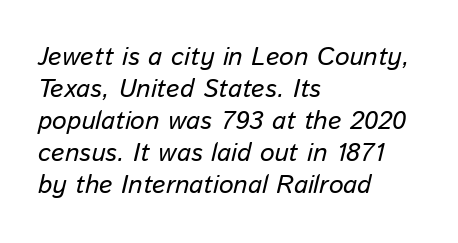
Q: Is the text bold? A: No.
Q: Is the text italic (slanted)? A: Yes, it leans right by about 13 degrees.
Q: Is the text underlined? A: No.
Q: How is the paragraph aligned? A: Left-aligned.
Q: Is the spacing between letters normal or unusually wide? A: Normal.
